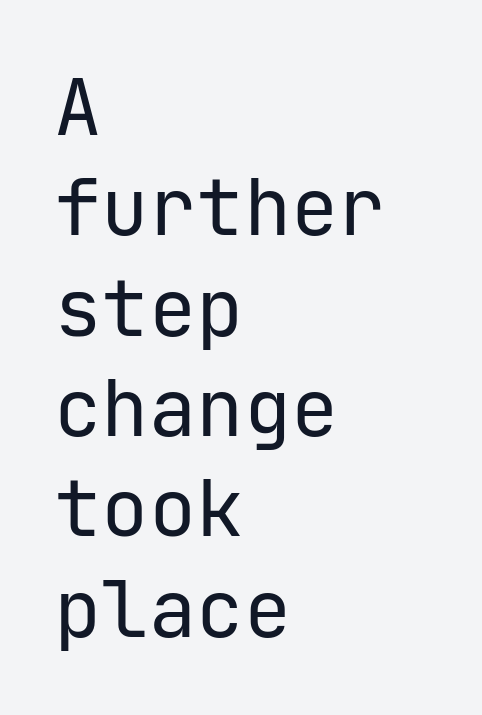
{"serif": "no", "italic": "no", "bold": "no", "weight": "regular", "width": "normal", "stroke_contrast": "low", "x_height": "medium", "underline": "no", "align": "left", "line_spacing": "normal", "line_spacing_ratio": 1.27, "letter_spacing": "normal", "letter_spacing_em": 0.0, "glyph_px": 79}
